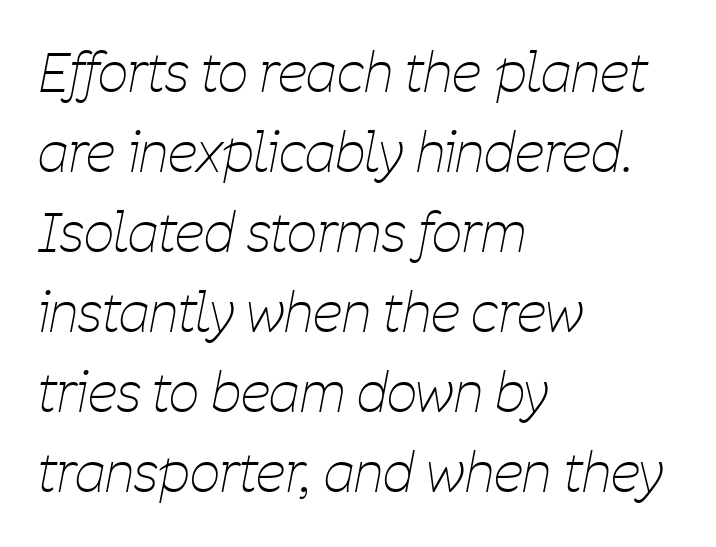
{"italic": "yes", "lean": "right", "slant_degrees": 11, "bold": "no", "weight": "thin", "width": "condensed", "stroke_contrast": "low", "x_height": "medium", "monospaced": "no", "underline": "no", "align": "left", "line_spacing": "normal", "line_spacing_ratio": 1.51, "letter_spacing": "normal", "letter_spacing_em": 0.0, "glyph_px": 53}
